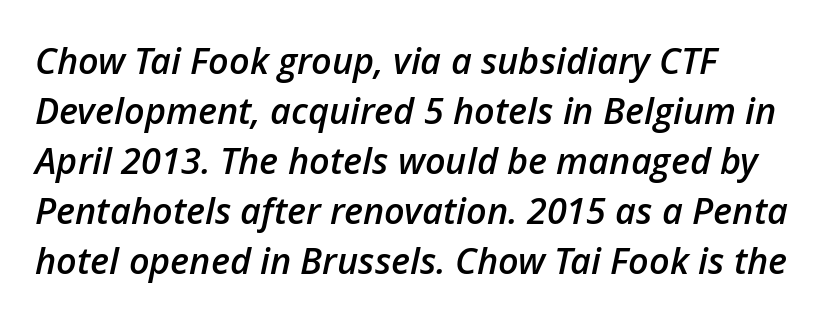
Here the designer chose a conventional face with non-uniform glyph widths. Every letter is mildly thick-stroked: semibold rather than bold. Words appear dense and cohesive because spacing is normal. The rendering applies a slant to the glyphs. Anything drawn beneath the words? Only blank space. Rows of type keep a routine distance in the vertical direction.
